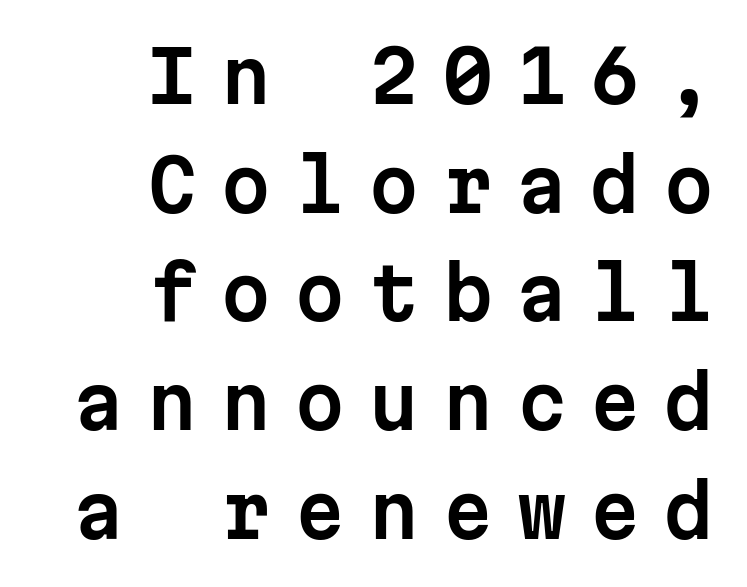
{"serif": "no", "italic": "no", "width": "normal", "stroke_contrast": "low", "x_height": "medium", "monospaced": "yes", "underline": "no", "align": "right", "line_spacing": "normal", "line_spacing_ratio": 1.53, "letter_spacing": "wide", "letter_spacing_em": 0.34, "glyph_px": 71}
